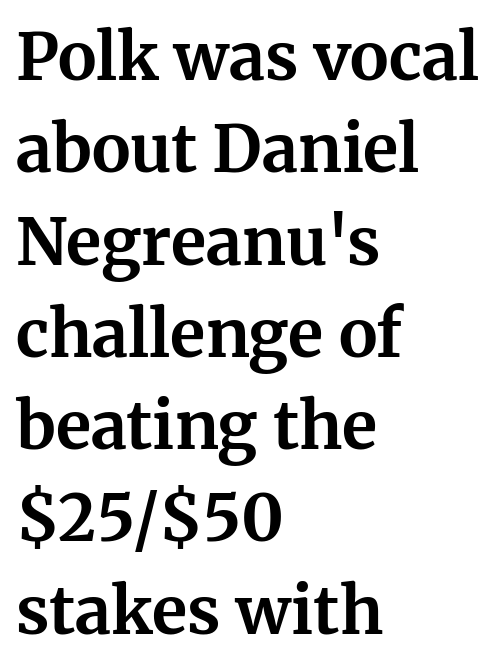
The image shows 65 px bold serif type, upright; set left-aligned, normal line spacing (1.42x), normal letter spacing, not underlined; medium stroke contrast and a medium x-height.
